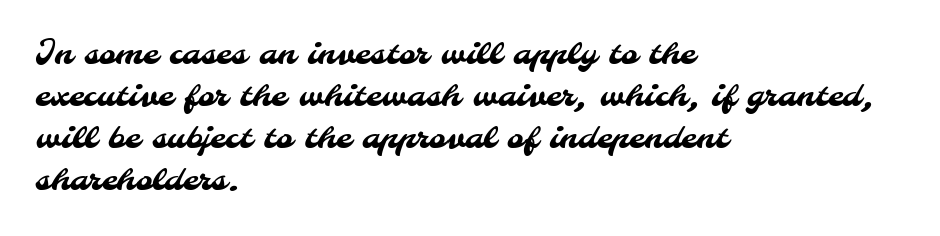
The block of text has a typical density, with ordinary space between rows. Has an underline been added? It has not. Alignment: flush left. Here the designer chose a conventional face with non-uniform glyph widths.
